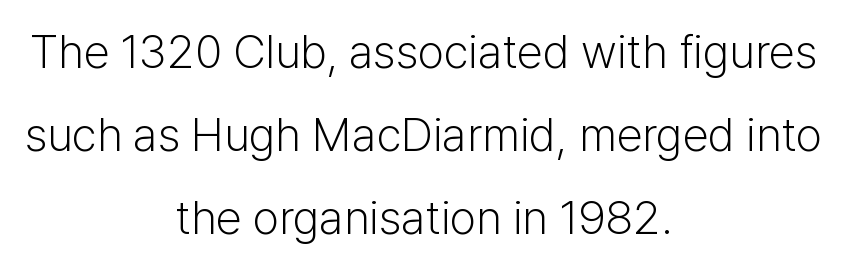
Q: Is the text bold? A: No.
Q: Is the text italic (slanted)? A: No, it is upright.
Q: Is the typeface a serif or a sans-serif typeface? A: Sans-serif.
Q: Is the text underlined? A: No.
Q: How is the paragraph aligned? A: Centered.
Q: Is the spacing between letters normal or unusually wide? A: Normal.
Q: Width (condensed, normal, or wide)? A: Normal.
Q: Stroke contrast? A: Low.
Q: x-height? A: Medium.
Q: Monospaced? A: No.
